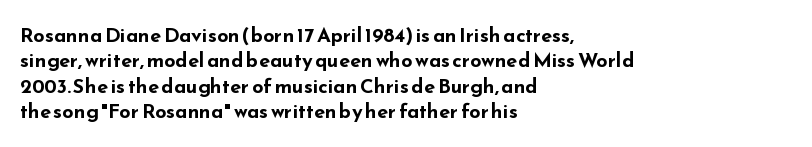
The image shows 20 px bold type, upright; set left-aligned, normal line spacing (1.27x), normal letter spacing, not underlined.
